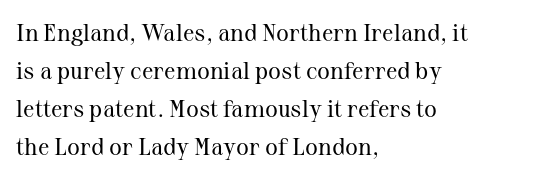
The image shows 24 px text type, upright; set left-aligned, normal line spacing (1.58x), normal letter spacing, not underlined.
